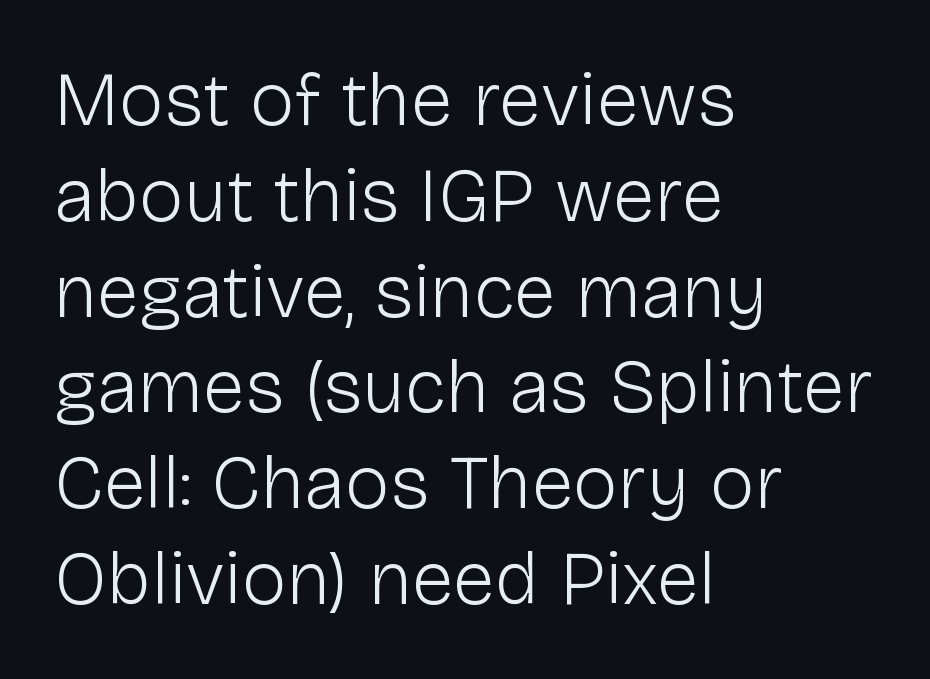
The image shows 76 px light sans-serif type, upright; set left-aligned, normal line spacing (1.26x), normal letter spacing, not underlined; low stroke contrast and a medium x-height.
